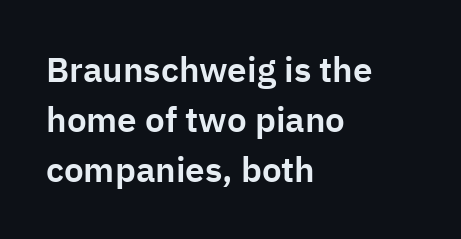
The image shows 35 px sans-serif type, upright; set left-aligned, normal line spacing (1.43x), normal letter spacing, not underlined; low stroke contrast and a medium x-height.
